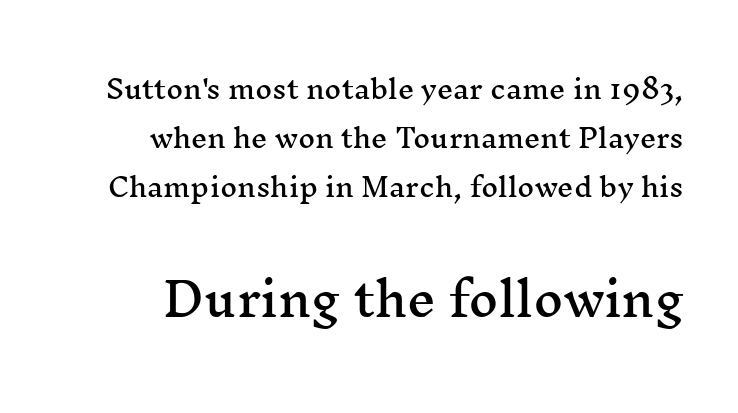
Posture: straight, roman, zero tilt. A student would call this right alignment; a typographer would say flush right, rag left. A typesetter would call this zero additional tracking. Looks like regular typesetting: each glyph gets only the width it needs.
